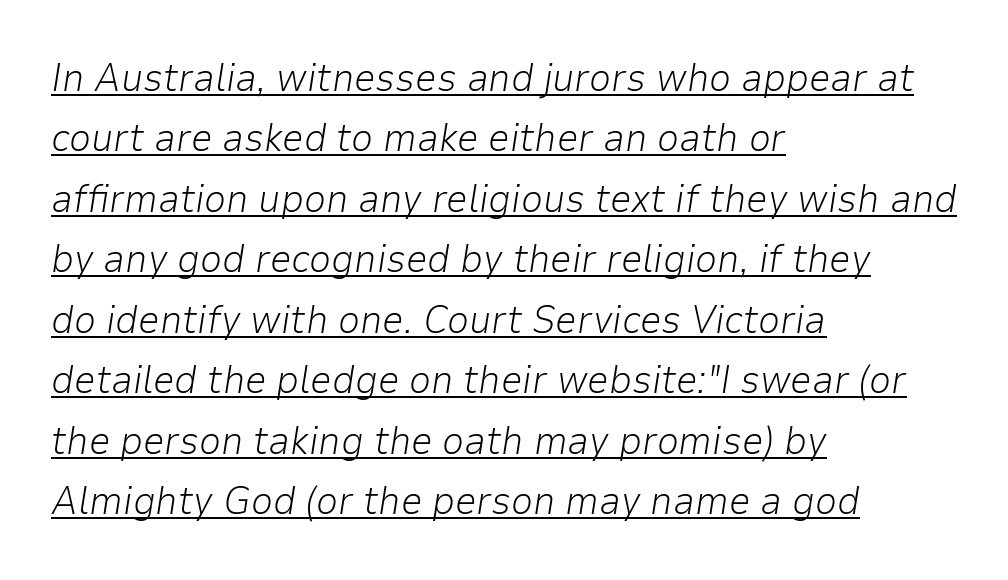
{"italic": "yes", "lean": "right", "slant_degrees": 9, "bold": "no", "weight": "light", "width": "normal", "stroke_contrast": "low", "x_height": "medium", "monospaced": "no", "underline": "yes", "align": "left", "line_spacing": "normal", "line_spacing_ratio": 1.55, "letter_spacing": "normal", "letter_spacing_em": 0.0, "glyph_px": 39}
